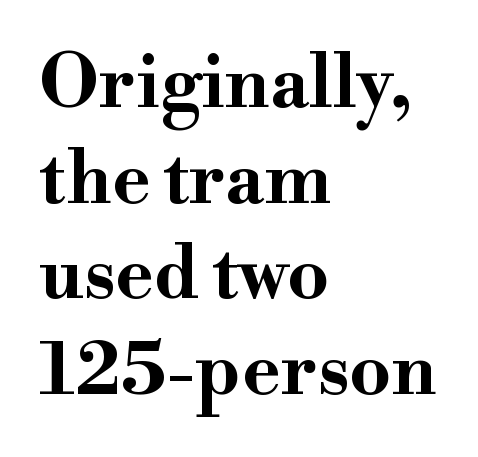
The text was rendered using a seriffed face with decorative stroke endings. Character widths vary here, with narrow letters taking less room than wide ones. Compared with typical paragraphs, the rows here are spaced about the same. Posture: vertical. The font is running at its bold setting. Tracking here is standard; glyphs follow each other at the usual distance.
